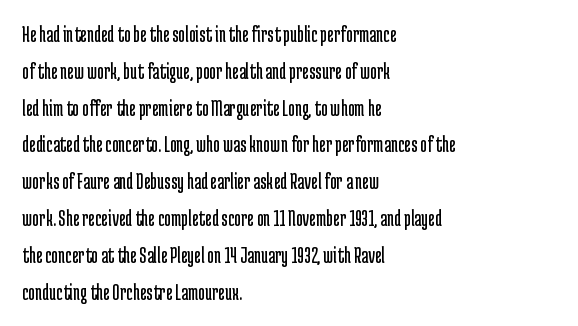
{"italic": "no", "bold": "no", "underline": "no", "align": "left", "line_spacing": "normal", "line_spacing_ratio": 1.6, "letter_spacing": "normal", "letter_spacing_em": 0.0, "glyph_px": 23}
